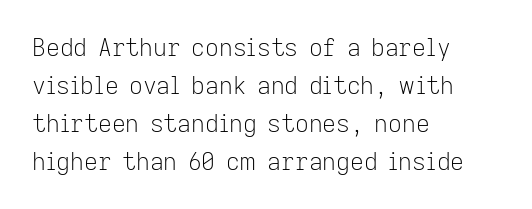
{"italic": "no", "bold": "no", "underline": "no", "align": "left", "line_spacing": "normal", "line_spacing_ratio": 1.58, "letter_spacing": "normal", "letter_spacing_em": 0.0, "glyph_px": 24}
